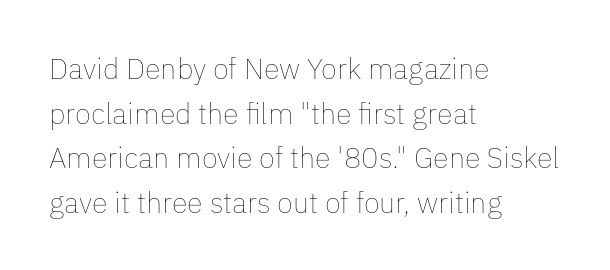
The type is set solid horizontally, with unmodified tracking. The letters advance in unequal steps, a hallmark of proportional type. Is the type heavy? It reads as light-to-regular instead. Quick note: interline space is typical. Underline: absent.
